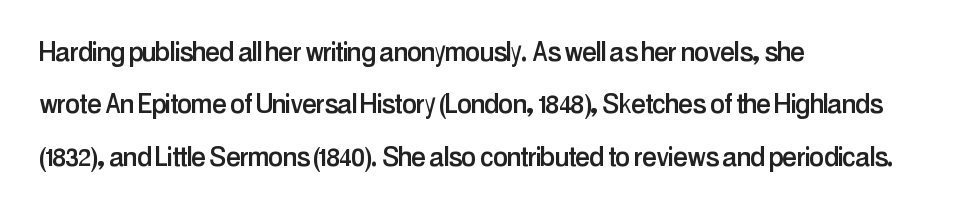
{"serif": "no", "italic": "no", "width": "condensed", "stroke_contrast": "low", "x_height": "medium", "monospaced": "no", "underline": "no", "align": "left", "line_spacing": "normal", "line_spacing_ratio": 1.59, "letter_spacing": "normal", "letter_spacing_em": 0.0, "glyph_px": 33}
